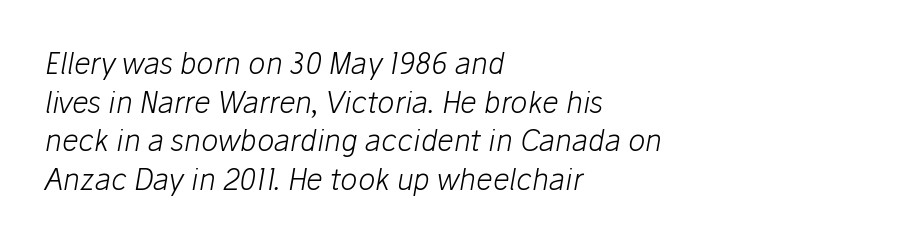
Q: Is the text bold? A: No.
Q: Is the text italic (slanted)? A: Yes, it leans right by about 10 degrees.
Q: Is the text underlined? A: No.
Q: How is the paragraph aligned? A: Left-aligned.
Q: Is the spacing between letters normal or unusually wide? A: Normal.
Q: Is the spacing between lines tight, normal or loose? A: Normal.
Q: Width (condensed, normal, or wide)? A: Normal.
Q: Stroke contrast? A: Low.
Q: x-height? A: Medium.
Q: Monospaced? A: No.
